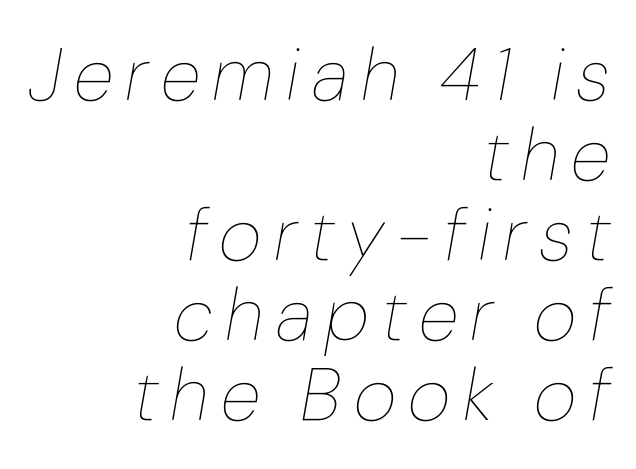
The image shows 74 px thin type, italic (leaning right); set right-aligned, tight line spacing (1.08x), not underlined; low stroke contrast and a medium x-height.
